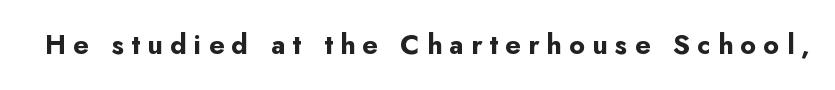
Q: Is the text bold? A: Yes.
Q: Is the text italic (slanted)? A: No, it is upright.
Q: Is the text underlined? A: No.
Q: Is the spacing between letters normal or unusually wide? A: Unusually wide.
